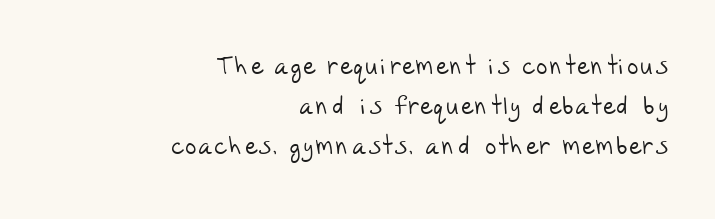
Q: Is the text bold? A: No.
Q: Is the text underlined? A: No.
Q: How is the paragraph aligned? A: Right-aligned.
Q: Is the spacing between lines tight, normal or loose? A: Normal.
